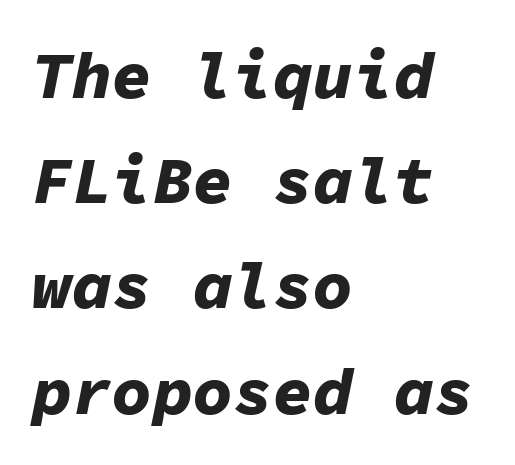
Q: Is the text bold? A: Yes.
Q: Is the text italic (slanted)? A: Yes, it leans right by about 11 degrees.
Q: Is the text underlined? A: No.
Q: How is the paragraph aligned? A: Left-aligned.
Q: Is the spacing between letters normal or unusually wide? A: Normal.
Q: Is the spacing between lines tight, normal or loose? A: Normal.
Q: Width (condensed, normal, or wide)? A: Normal.
Q: Stroke contrast? A: Low.
Q: x-height? A: Medium.
Q: Monospaced? A: Yes.
